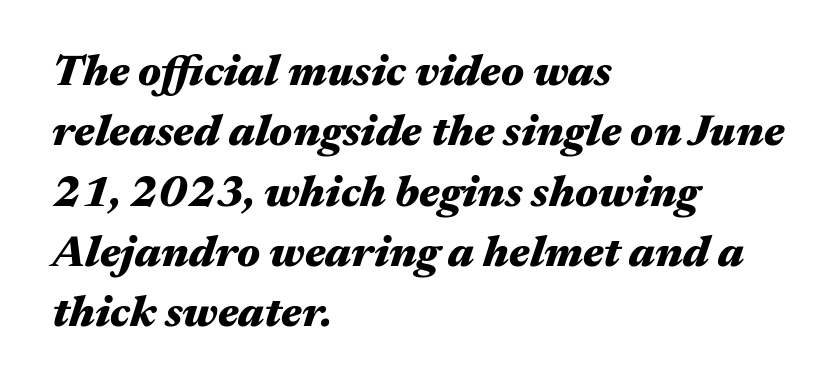
The letters sit at their default tracking, neither squeezed nor spread. The face used here has the dense, thick strokes of a bold. One glance says typical: line gaps are just what's usual. Which margin do the lines hug? The left one — the right edge is uneven. Underline: absent.
